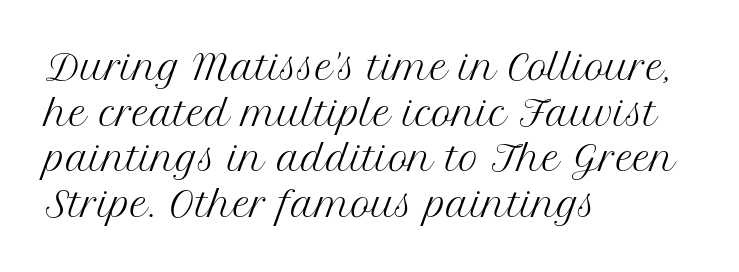
Q: Is the text bold? A: No.
Q: Is the text italic (slanted)? A: Yes.
Q: Is the text underlined? A: No.
Q: How is the paragraph aligned? A: Left-aligned.
Q: Is the spacing between letters normal or unusually wide? A: Normal.
Q: Is the spacing between lines tight, normal or loose? A: Normal.
Q: Width (condensed, normal, or wide)? A: Normal.
Q: Stroke contrast? A: Medium.
Q: x-height? A: Medium.
Q: Monospaced? A: No.
